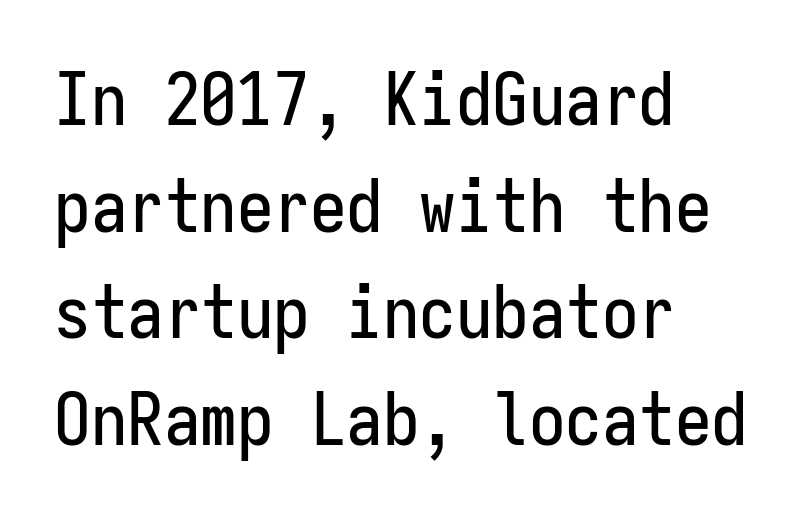
Does the leading feel generous? No, just average. The passage shown is typeset with a sans-serif family. Standard letterfit; no display-style spreading of the glyphs. Only glyphs here, with clear space below each row.
